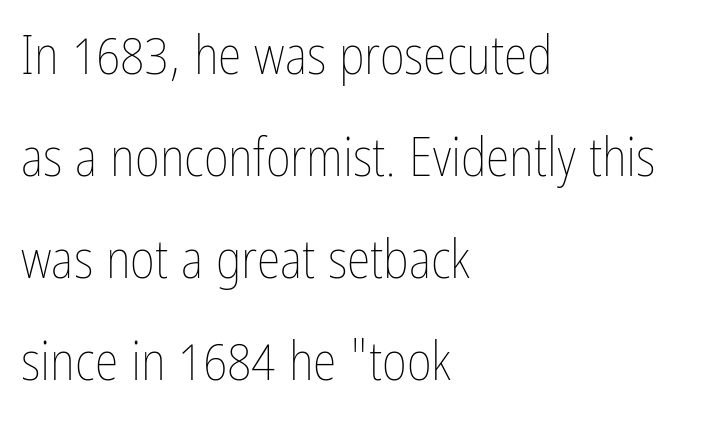
Q: Is the text bold? A: No.
Q: Is the text italic (slanted)? A: No, it is upright.
Q: Is the text underlined? A: No.
Q: How is the paragraph aligned? A: Left-aligned.
Q: Is the spacing between letters normal or unusually wide? A: Normal.
Q: Width (condensed, normal, or wide)? A: Condensed.
Q: Stroke contrast? A: Low.
Q: x-height? A: Medium.
Q: Monospaced? A: No.
